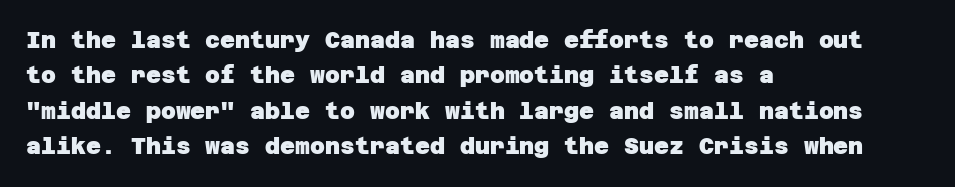
The image shows 23 px bold type; set left-aligned, normal line spacing (1.54x), normal letter spacing, not underlined.
